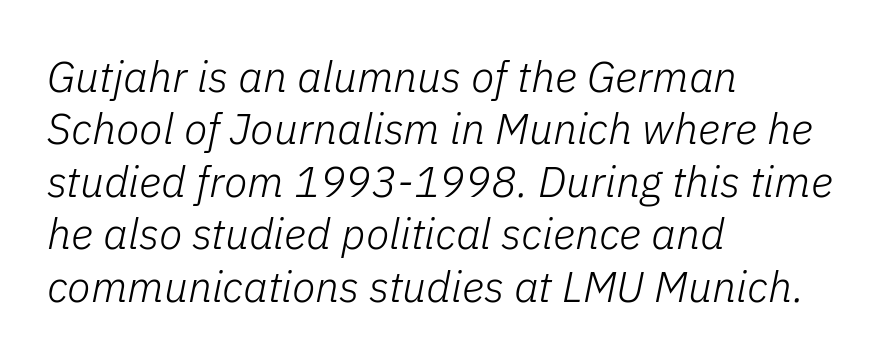
Q: Is the text bold? A: No.
Q: Is the text italic (slanted)? A: Yes, it leans right by about 11 degrees.
Q: Is the text underlined? A: No.
Q: How is the paragraph aligned? A: Left-aligned.
Q: Is the spacing between letters normal or unusually wide? A: Normal.
Q: Width (condensed, normal, or wide)? A: Normal.
Q: Stroke contrast? A: Low.
Q: x-height? A: Medium.
Q: Monospaced? A: No.
